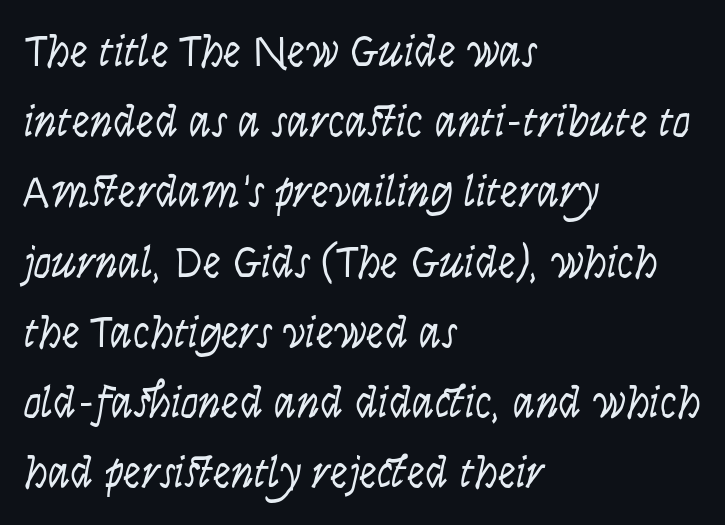
{"serif": "no", "bold": "no", "weight": "light", "width": "condensed", "stroke_contrast": "low", "x_height": "large", "monospaced": "no", "underline": "no", "align": "left", "line_spacing": "normal", "line_spacing_ratio": 1.56, "letter_spacing": "normal", "letter_spacing_em": 0.0, "glyph_px": 45}
